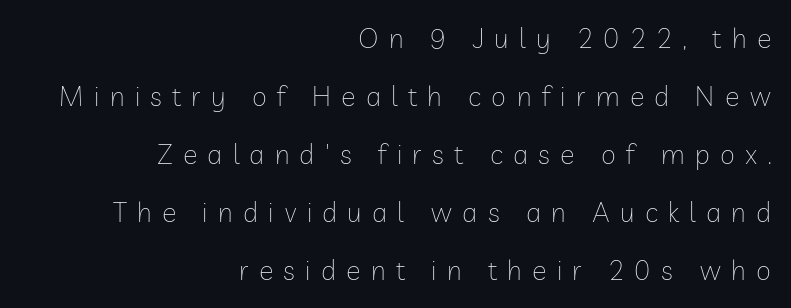
The block of text is sparse from top to bottom, with ample space between rows. Bare-footed words on every line. Tracking value appears strongly positive — letters spread wide. Typeset ragged left — the right edge is the straight one.
